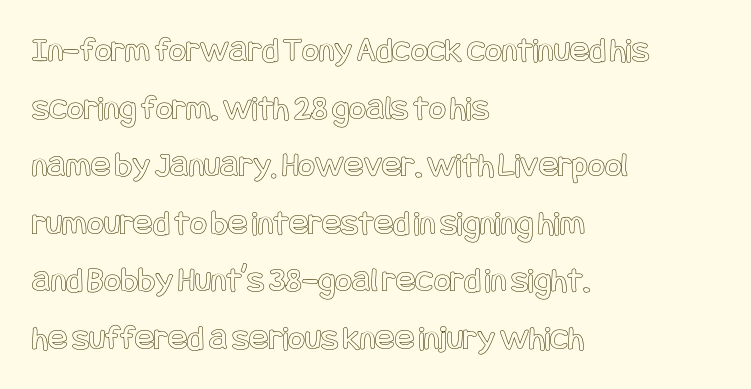
The paragraph has a hard left edge and a soft right edge. Horizontal bands of white between lines are of average thickness. When letters stand straight like this, we call the style roman or upright. How are the letters spaced? Ordinarily, with no added tracking.
